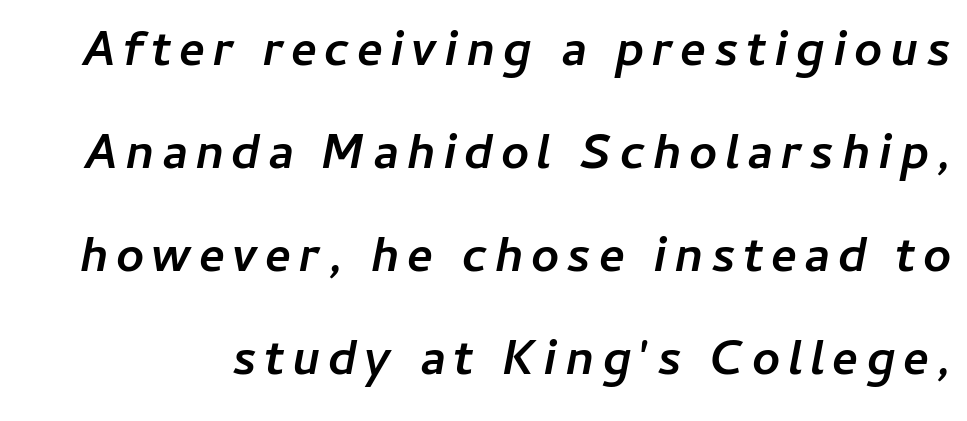
What's the leading like? Stretched, with rows far apart. The passage shown is typed in a proportional face where columns would drift. The face used here has a pronounced slope to its letters. Pretty heavy lettering here — definitely bold. Check under the words: just untouched page.
